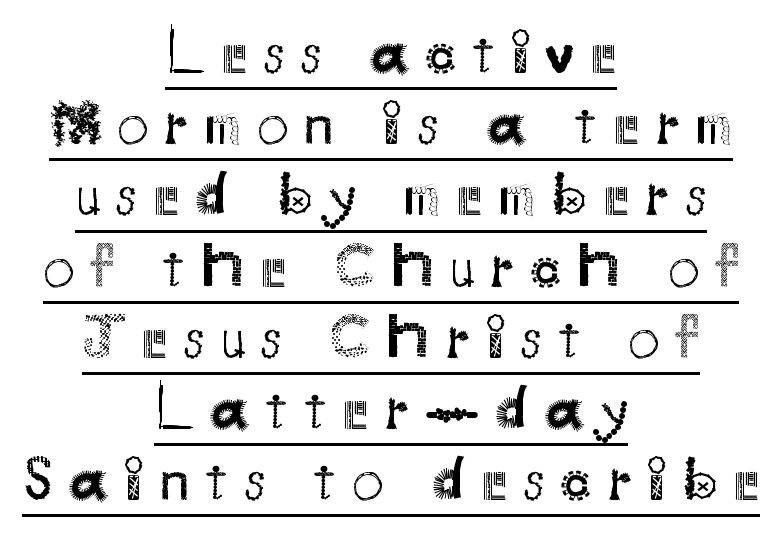
Q: Is the text bold? A: No.
Q: Is the text italic (slanted)? A: No, it is upright.
Q: Is the typeface a serif or a sans-serif typeface? A: Sans-serif.
Q: Is the text underlined? A: Yes.
Q: How is the paragraph aligned? A: Centered.
Q: Is the spacing between letters normal or unusually wide? A: Unusually wide.
Q: Is the spacing between lines tight, normal or loose? A: Tight.
Q: Width (condensed, normal, or wide)? A: Normal.
Q: Stroke contrast? A: Medium.
Q: x-height? A: Small.
Q: Monospaced? A: No.
